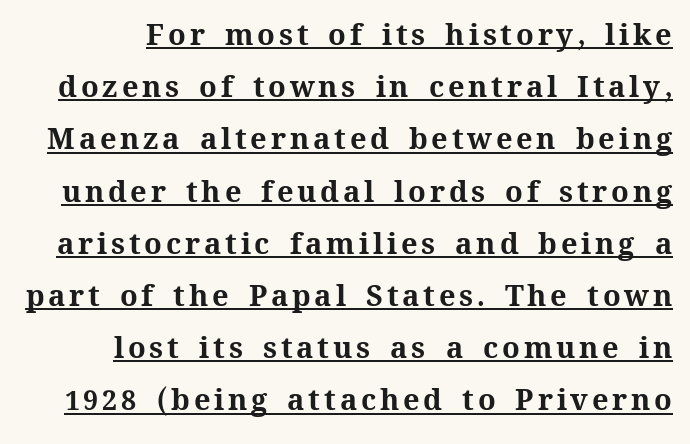
The image shows 29 px bold type, upright; set line spacing 1.8x, underlined; medium stroke contrast and a medium x-height.
